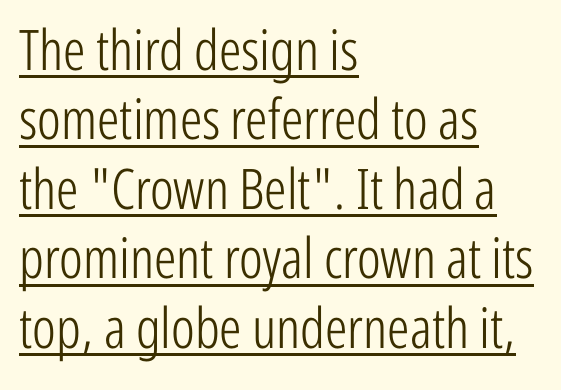
The image shows 56 px light, condensed sans-serif type, upright; set left-aligned, line spacing 1.24x, normal letter spacing, underlined; low stroke contrast and a medium x-height.
